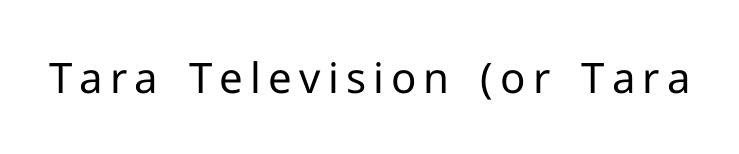
{"serif": "no", "italic": "no", "bold": "no", "weight": "regular", "width": "normal", "stroke_contrast": "low", "x_height": "medium", "monospaced": "no", "underline": "no", "glyph_px": 42}
